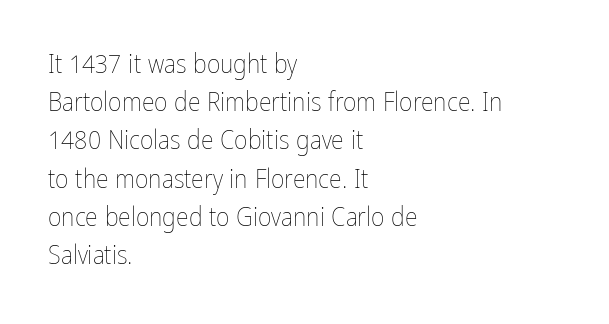
The image shows 26 px text type, upright; set left-aligned, normal line spacing (1.47x), normal letter spacing, not underlined.
